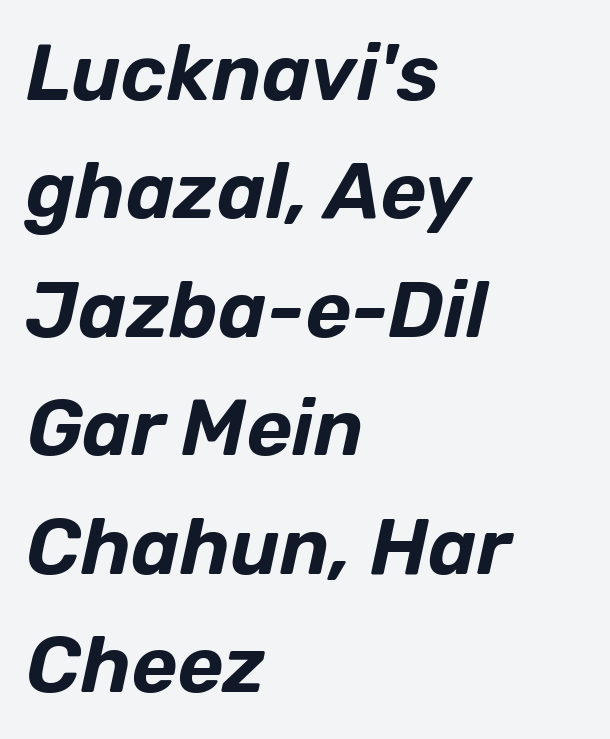
Would a proofreader flag this as italicized? Yes. A typesetter would call this proportional, since set widths differ per character. Rows of type keep a routine distance in the vertical direction. The zone under the glyphs is completely vacant.
